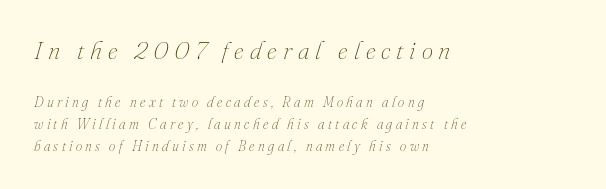
The image shows 25 px text type, italic (leaning right); set left-aligned, normal line spacing (1.56x), unusually wide letter spacing (+0.24 em), not underlined; the first (top) block is 1.79x larger.
